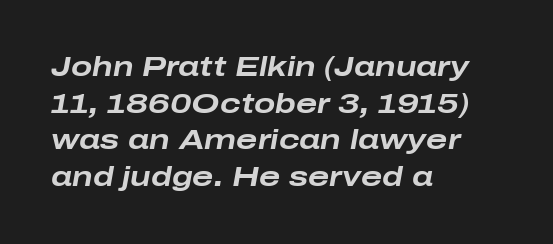
The image shows 28 px bold, wide type, italic (leaning right); set left-aligned, normal line spacing (1.31x), normal letter spacing, not underlined; low stroke contrast and a medium x-height.
